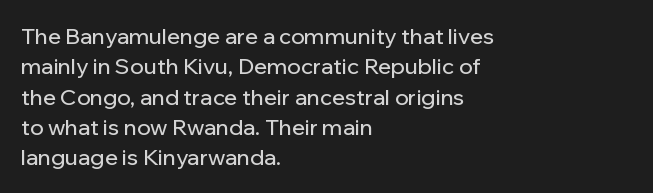
{"italic": "no", "underline": "no", "align": "left", "line_spacing": "normal", "line_spacing_ratio": 1.38, "letter_spacing": "normal", "letter_spacing_em": 0.0, "glyph_px": 22}
